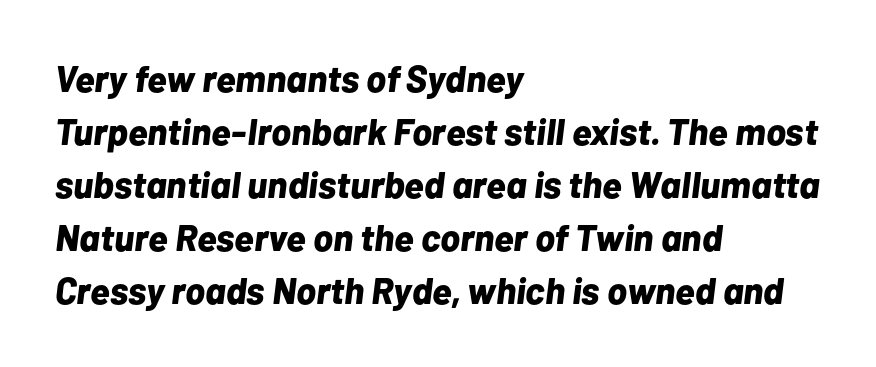
{"italic": "yes", "lean": "right", "slant_degrees": 7, "bold": "yes", "weight": "bold", "width": "normal", "stroke_contrast": "low", "x_height": "medium", "monospaced": "no", "underline": "no", "align": "left", "line_spacing": "normal", "line_spacing_ratio": 1.43, "letter_spacing": "normal", "letter_spacing_em": 0.0, "glyph_px": 37}
